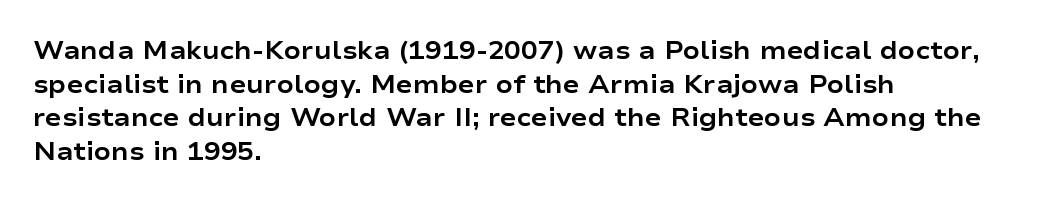
The image shows 25 px bold type, upright; set left-aligned, normal line spacing (1.35x), normal letter spacing, not underlined.
